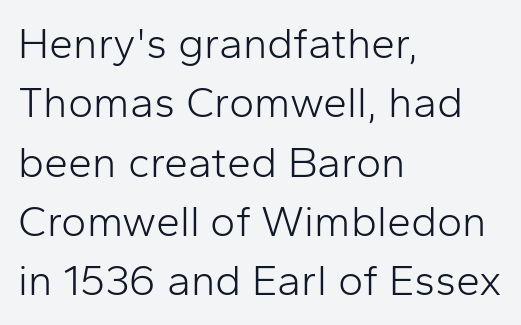
Compared with a centered layout, this one pins lines to the left instead. Baseline-to-baseline distance is the conventional proportion of letter height. Look at the tracking — it's just the regular setting, nothing added. Serifs: no, the terminals of the letterforms are clean.
